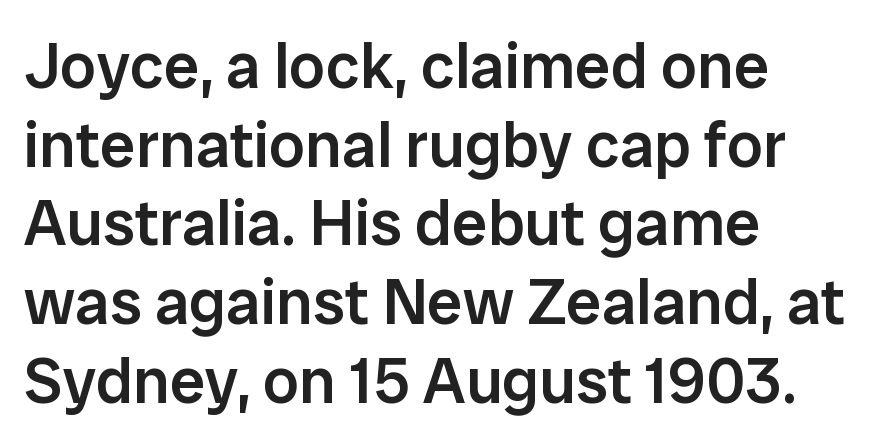
{"serif": "no", "italic": "no", "bold": "semi", "weight": "semibold", "width": "normal", "stroke_contrast": "low", "x_height": "medium", "monospaced": "no", "underline": "no", "align": "left", "line_spacing_ratio": 1.23, "letter_spacing": "normal", "letter_spacing_em": 0.0, "glyph_px": 64}
